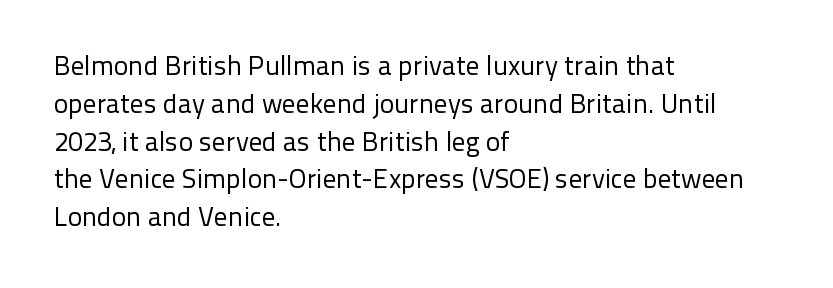
Short note: letters normally spaced. These lines are set flush left with a ragged right edge. The passage shown is not bold in any degree. Rows of type keep a routine distance in the vertical direction. This is the regular roman posture of the typeface.
